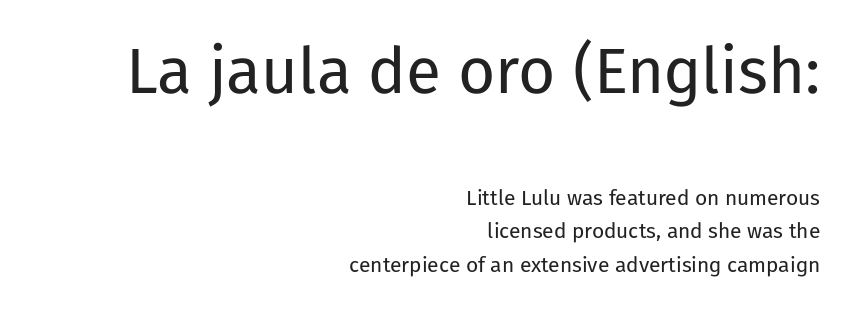
Characters follow at the spacing the type designer built in. Each line ends at the same right margin while the left side varies. Serifs: no, the terminals of the letterforms are clean. The lettering stays uniformly vertical, giving the passage a roman look.
